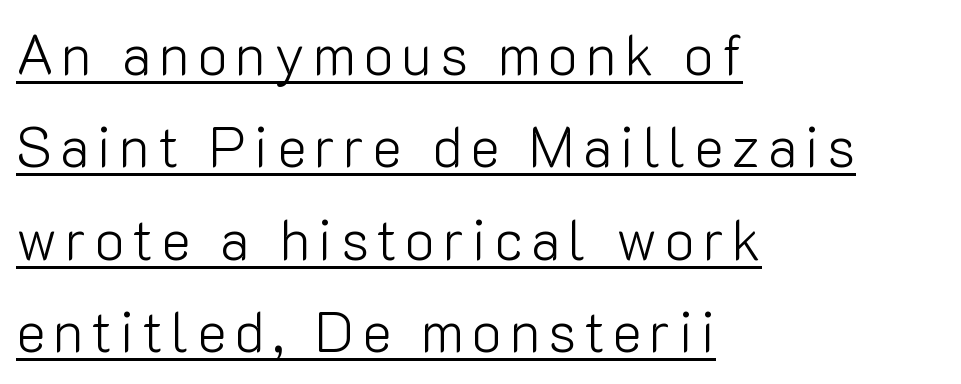
The image shows 56 px light sans-serif type, upright; set left-aligned, normal line spacing (1.65x), underlined; low stroke contrast and a medium x-height.
